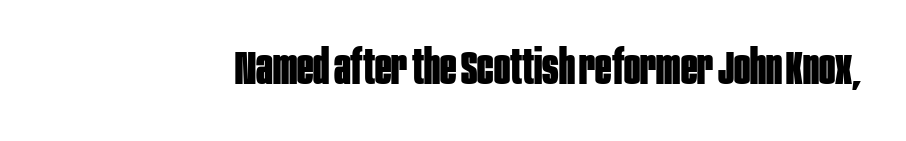
The image shows 48 px bold, condensed sans-serif type, upright; set normal letter spacing, not underlined; low stroke contrast and a large x-height.
